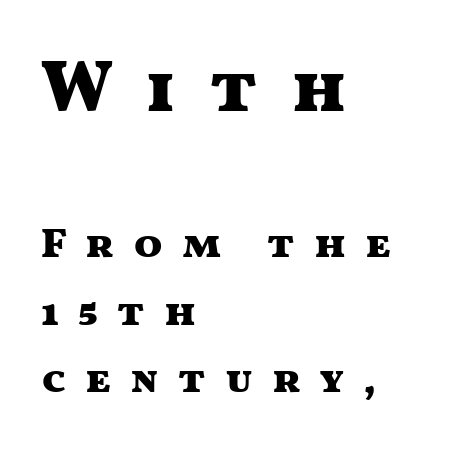
On the weight axis this lands at bold, roughly 700. The letters in the upper block stand taller than those in the block below. Plain, unruled lines of type. The lines are quadded left.
